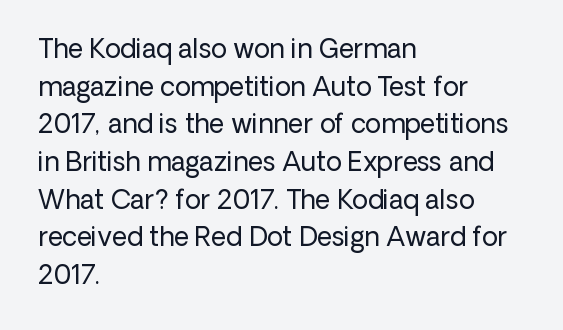
Q: Is the text bold? A: No.
Q: Is the text italic (slanted)? A: No, it is upright.
Q: Is the text underlined? A: No.
Q: How is the paragraph aligned? A: Left-aligned.
Q: Is the spacing between letters normal or unusually wide? A: Normal.
Q: Is the spacing between lines tight, normal or loose? A: Normal.
